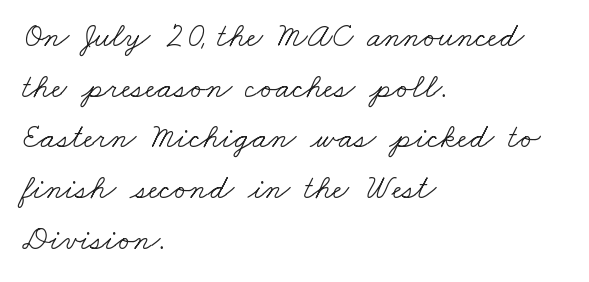
Think standard paragraph weight, or any step lighter than that. Serif or sans? Serif — the stroke terminals have little feet. This sample is left-justified, so line endings fall wherever the words run out. These lines are rendered in a variable-pitch font.
